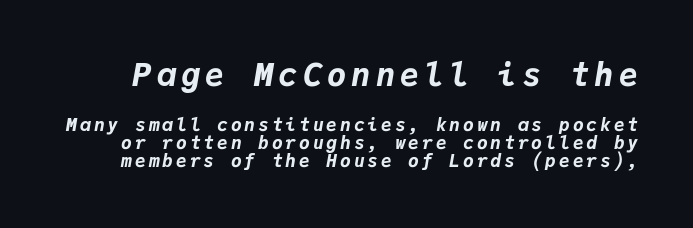
Block one is the big one; block two sits smaller underneath. The baseline area is clear. What weight is shown? A full bold with thick strokes. The passage shown is typed in a monospace face where columns stay perfectly aligned.
